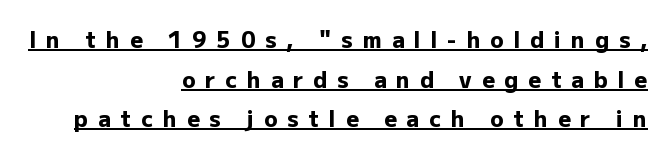
The image shows 22 px bold type, upright; set right-aligned, line spacing 1.8x, unusually wide letter spacing (+0.45 em), underlined.
